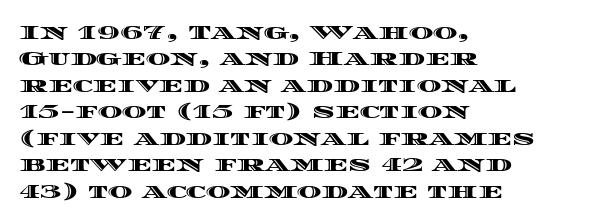
Is there much room between lines? A standard amount, neither cramped nor airy. The line texture is even and compact thanks to regular tracking. In terms of posture, this sample is upright. The paragraph has a hard left edge and a soft right edge. The strip under each line holds only bare page.
